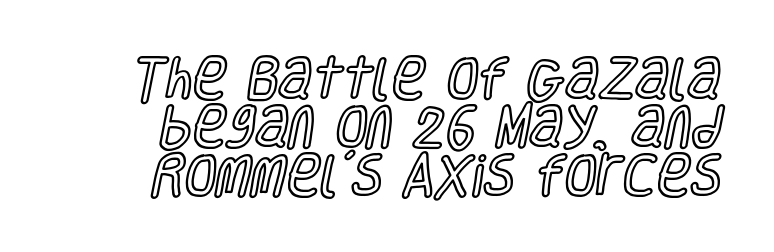
{"width": "condensed", "x_height": "large", "monospaced": "no", "underline": "no", "line_spacing": "tight", "line_spacing_ratio": 1.05, "letter_spacing": "normal", "letter_spacing_em": 0.0, "glyph_px": 46}
